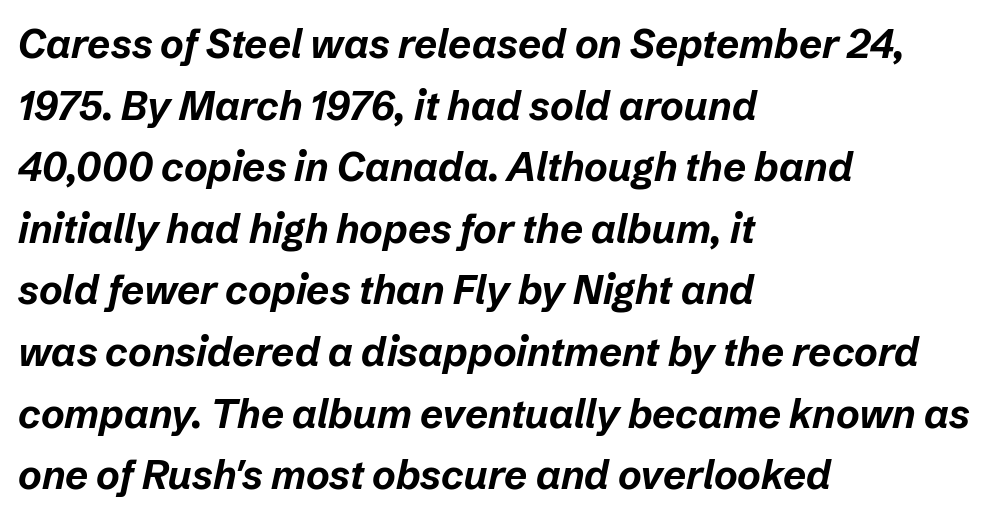
Do the characters align in a grid? No, the font is proportional. This sample uses an oblique cut, with every glyph tilted off the vertical. As a designer I'd log this as weight 700, bold. Words float on clear page, feet unadorned. The setting favours the left margin, as ordinary paragraphs usually do.
